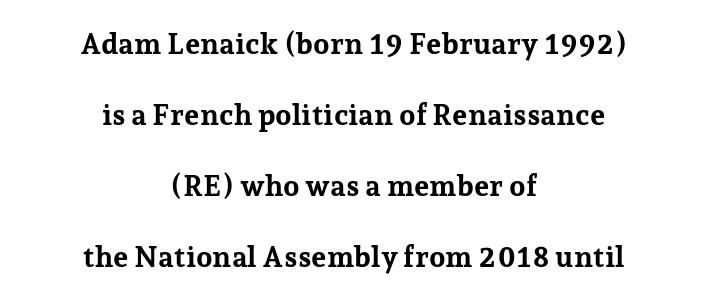
Q: Is the text bold? A: Yes.
Q: Is the text italic (slanted)? A: No, it is upright.
Q: Is the typeface a serif or a sans-serif typeface? A: Serif.
Q: Is the text underlined? A: No.
Q: How is the paragraph aligned? A: Centered.
Q: Is the spacing between letters normal or unusually wide? A: Normal.
Q: Is the spacing between lines tight, normal or loose? A: Loose.
Q: Width (condensed, normal, or wide)? A: Normal.
Q: Stroke contrast? A: Low.
Q: x-height? A: Medium.
Q: Monospaced? A: No.
